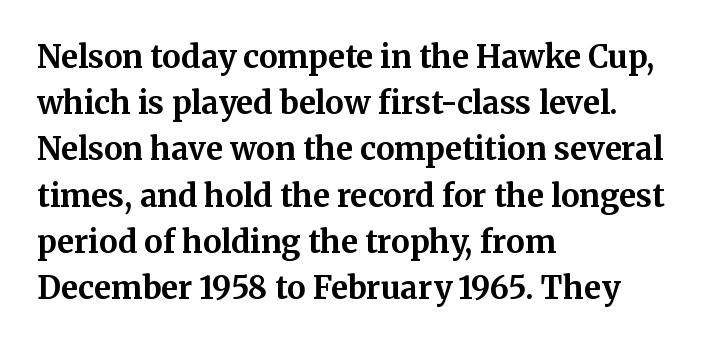
Q: Is the text bold? A: Yes.
Q: Is the text italic (slanted)? A: No, it is upright.
Q: Is the typeface a serif or a sans-serif typeface? A: Serif.
Q: Is the text underlined? A: No.
Q: How is the paragraph aligned? A: Left-aligned.
Q: Is the spacing between letters normal or unusually wide? A: Normal.
Q: Is the spacing between lines tight, normal or loose? A: Normal.
Q: Width (condensed, normal, or wide)? A: Normal.
Q: Stroke contrast? A: Medium.
Q: x-height? A: Medium.
Q: Monospaced? A: No.
